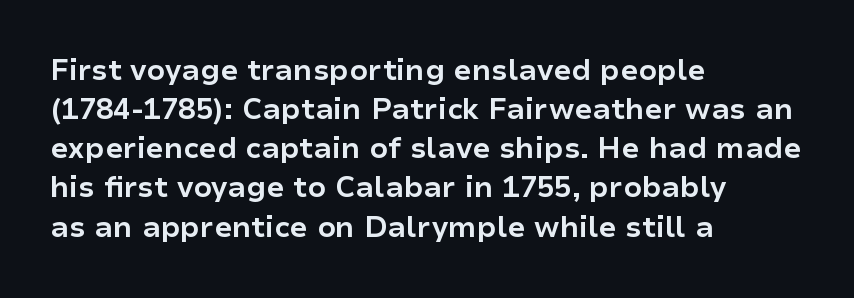
{"serif": "no", "italic": "no", "bold": "yes", "weight": "bold", "width": "normal", "stroke_contrast": "low", "x_height": "medium", "monospaced": "no", "underline": "no", "align": "left", "line_spacing": "normal", "line_spacing_ratio": 1.35, "letter_spacing": "normal", "letter_spacing_em": 0.0, "glyph_px": 29}
